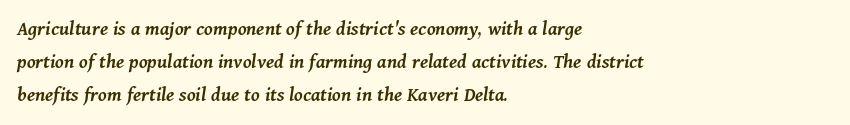
Q: Is the text bold? A: Semi-bold.
Q: Is the text italic (slanted)? A: Yes, it leans right by about 11 degrees.
Q: Is the text underlined? A: No.
Q: How is the paragraph aligned? A: Left-aligned.
Q: Is the spacing between letters normal or unusually wide? A: Normal.
Q: Is the spacing between lines tight, normal or loose? A: Normal.
